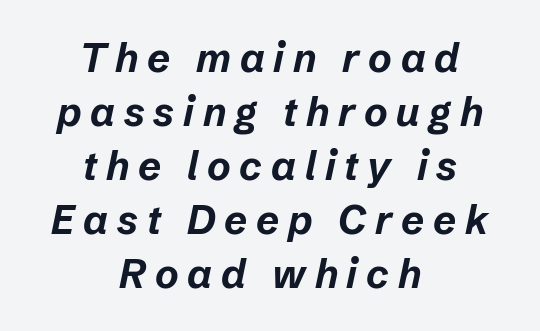
Regarding leading, the lines here are spaced in the standard way. Descender tails drop into unmarked territory. The typesetting leans heavy: a genuine bold. The passage shown is typed in a proportional face where columns would drift. The line texture is sparse and dotted thanks to wide tracking.
